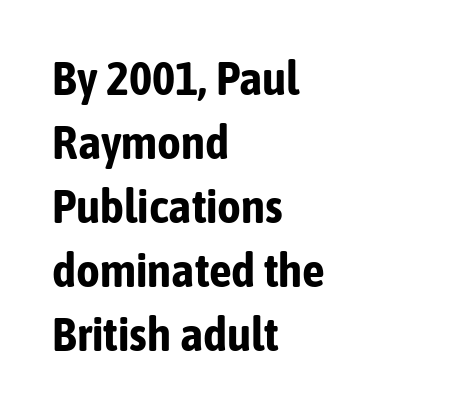
Typesetter's note: full bold, strokes at maximum text heaviness. The leading is moderate, giving the passage an even texture. Bare-footed words on every line. The rendering shows plain stroke endings on the letterforms — a sans-serif design.
